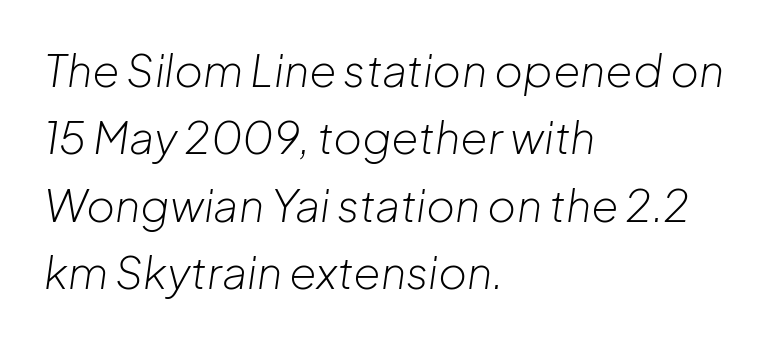
Is the type slanted? Yes — the strokes lean at a clear angle. A classic flush-left, rag-right setting is used for this passage. Here the designer chose a conventional face with non-uniform glyph widths. Each row of text sits above clean, open space. These lines keep a tight, regular rhythm from letter to letter.
